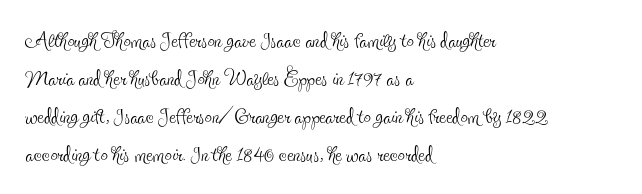
{"serif": "yes", "bold": "no", "weight": "thin", "width": "condensed", "x_height": "small", "monospaced": "no", "underline": "no", "align": "left", "line_spacing": "normal", "line_spacing_ratio": 1.31, "letter_spacing": "normal", "letter_spacing_em": 0.0, "glyph_px": 29}
